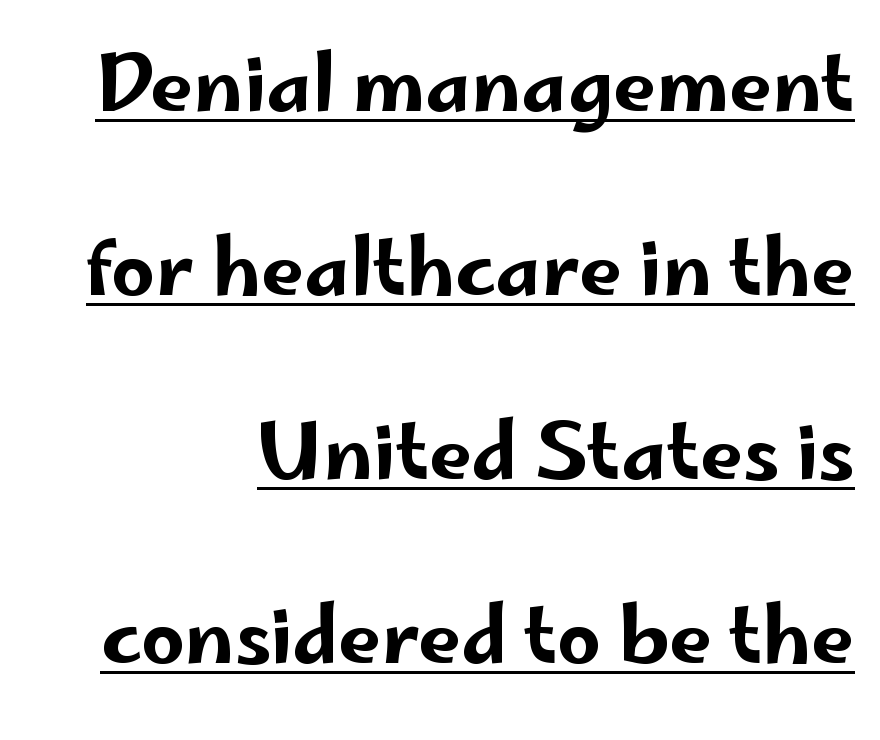
Q: Is the text italic (slanted)? A: No, it is upright.
Q: Is the typeface a serif or a sans-serif typeface? A: Sans-serif.
Q: Is the text underlined? A: Yes.
Q: How is the paragraph aligned? A: Right-aligned.
Q: Is the spacing between letters normal or unusually wide? A: Normal.
Q: Is the spacing between lines tight, normal or loose? A: Loose.
Q: Width (condensed, normal, or wide)? A: Wide.
Q: Stroke contrast? A: Low.
Q: x-height? A: Small.
Q: Monospaced? A: No.
